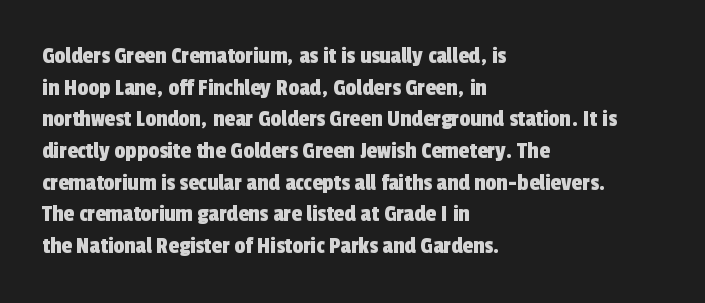
Q: Is the text underlined? A: No.
Q: How is the paragraph aligned? A: Left-aligned.
Q: Is the spacing between letters normal or unusually wide? A: Normal.
Q: Is the spacing between lines tight, normal or loose? A: Normal.
